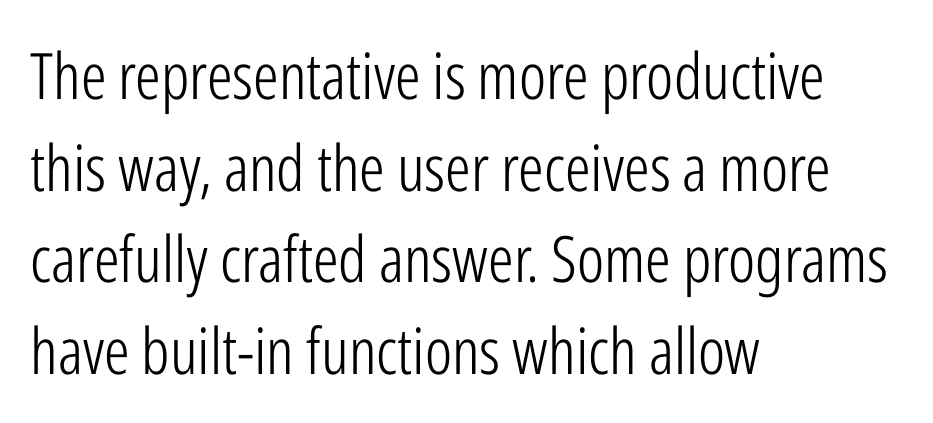
The image shows 64 px light, condensed sans-serif type, upright; set left-aligned, normal line spacing (1.43x), normal letter spacing, not underlined; low stroke contrast and a medium x-height.
